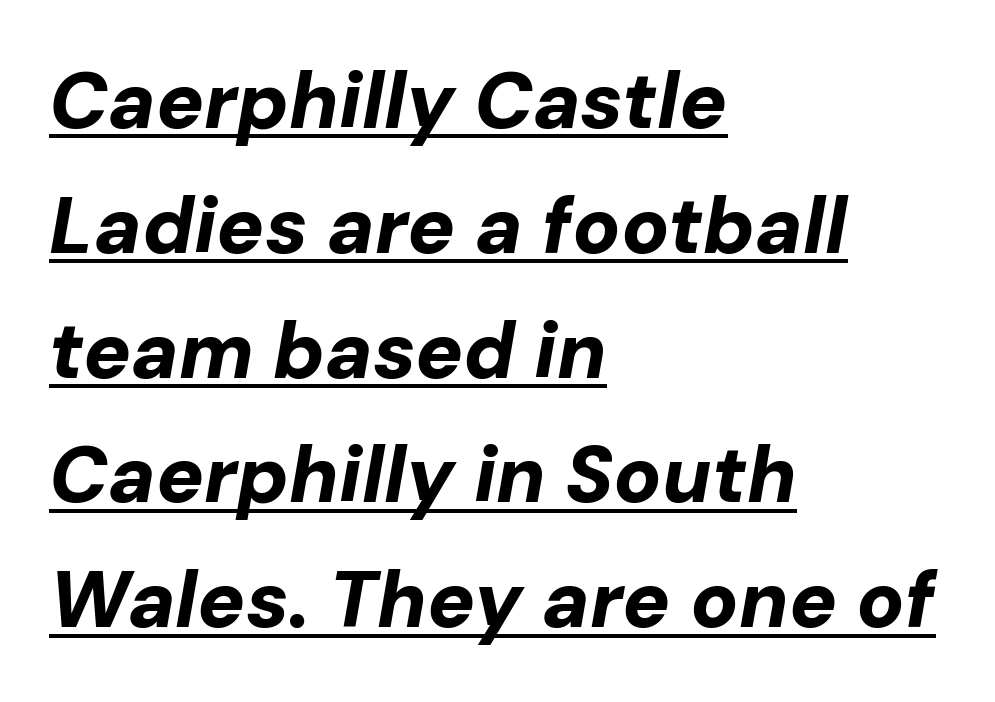
The image shows 79 px bold type, italic (leaning right); set left-aligned, normal line spacing (1.58x), normal letter spacing, underlined; low stroke contrast and a medium x-height.
